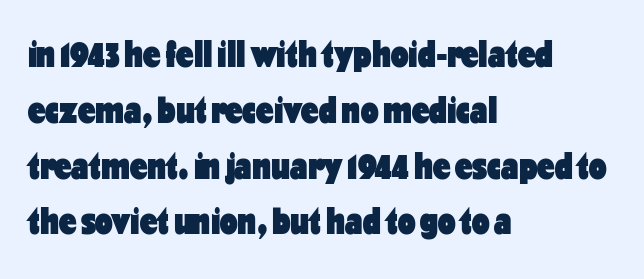
{"serif": "no", "italic": "no", "bold": "yes", "weight": "heavy", "width": "condensed", "stroke_contrast": "low", "x_height": "medium", "monospaced": "no", "underline": "no", "align": "left", "line_spacing": "normal", "line_spacing_ratio": 1.43, "letter_spacing": "normal", "letter_spacing_em": 0.0, "glyph_px": 39}
